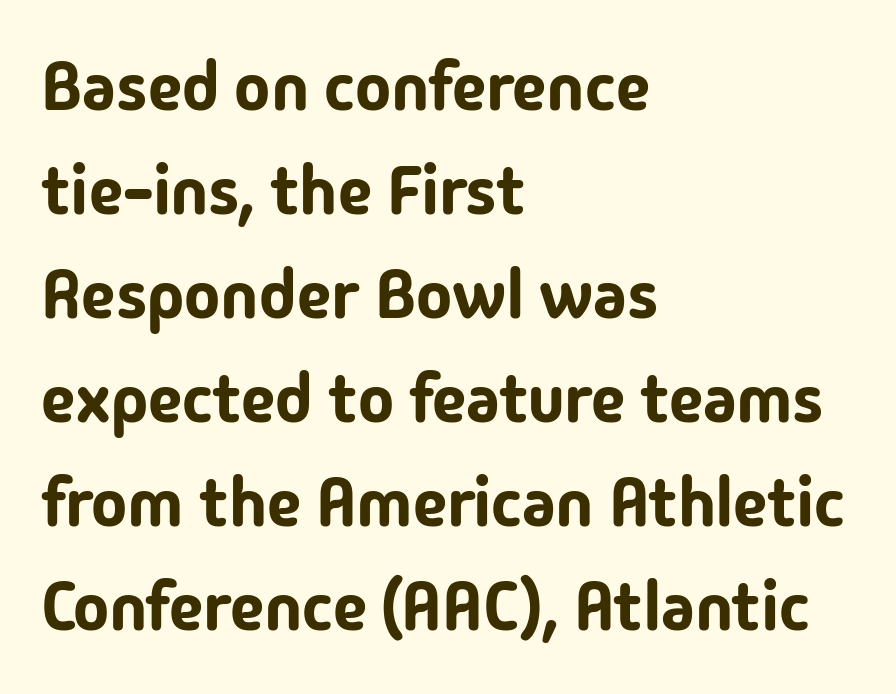
Q: Is the text italic (slanted)? A: No, it is upright.
Q: Is the typeface a serif or a sans-serif typeface? A: Sans-serif.
Q: Is the text underlined? A: No.
Q: How is the paragraph aligned? A: Left-aligned.
Q: Is the spacing between letters normal or unusually wide? A: Normal.
Q: Is the spacing between lines tight, normal or loose? A: Normal.
Q: Width (condensed, normal, or wide)? A: Normal.
Q: Stroke contrast? A: Low.
Q: x-height? A: Medium.
Q: Monospaced? A: No.
